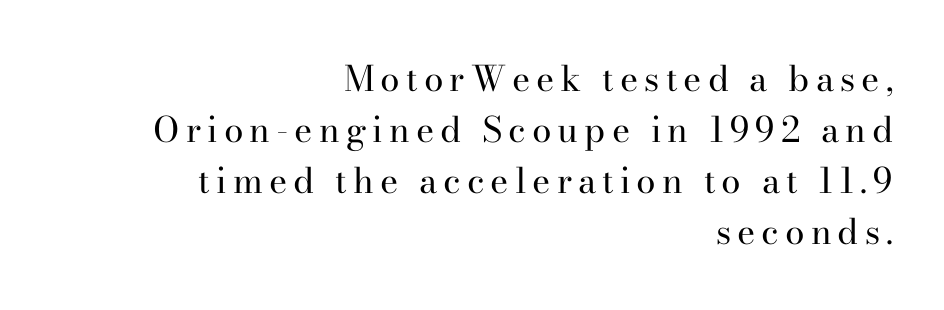
The face used here is seriffed, in the tradition of book romans. The rag falls on the left side of this text block. The line-height multiplier appears to be the usual default. The passage shown is typed in a proportional face where columns would drift. The characters are drawn with everyday or finer stroke widths.
